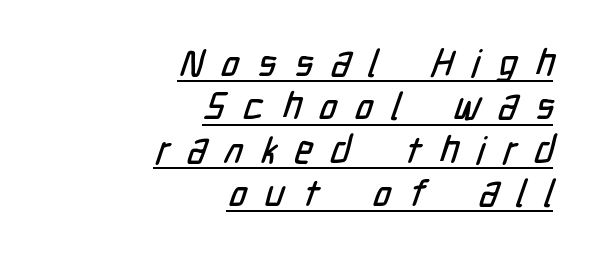
The image shows 38 px condensed sans-serif type; set right-aligned, tight line spacing (1.14x), unusually wide letter spacing (+0.48 em), underlined; low stroke contrast and a medium x-height.
